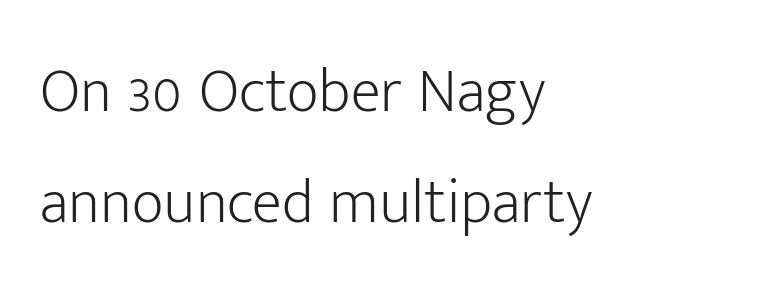
You can tell it's not italic because the verticals are truly vertical. Are there feet on the stems? There aren't — it's a sans. No letter is thick-stroked: the sample isn't bold. The words here are not underlined.
